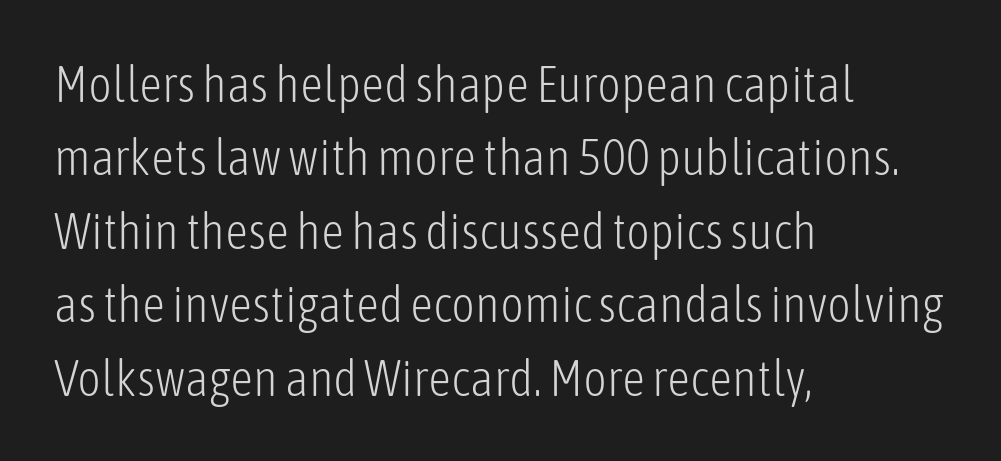
Compared with a centered layout, this one pins lines to the left instead. Each letter keeps its own natural width here, so spacing adapts to shape. Vertical strokes here are truly vertical. The strokes carry an ordinary text weight at most.
